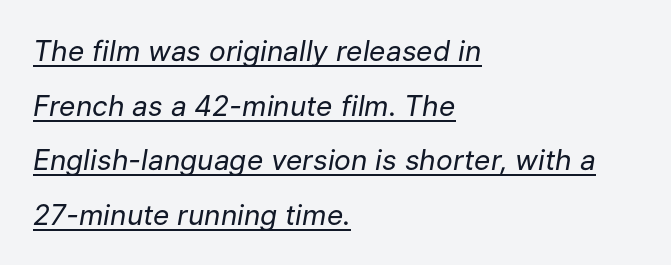
The image shows 28 px regular-weight type, italic (leaning right); set left-aligned, loose line spacing (1.95x), normal letter spacing, underlined; low stroke contrast and a medium x-height.
